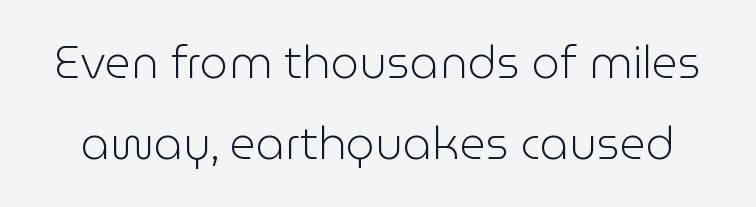
{"serif": "no", "italic": "no", "bold": "no", "weight": "light", "width": "normal", "stroke_contrast": "low", "x_height": "medium", "monospaced": "no", "underline": "no", "line_spacing_ratio": 1.81, "letter_spacing": "normal", "letter_spacing_em": 0.0, "glyph_px": 45}
